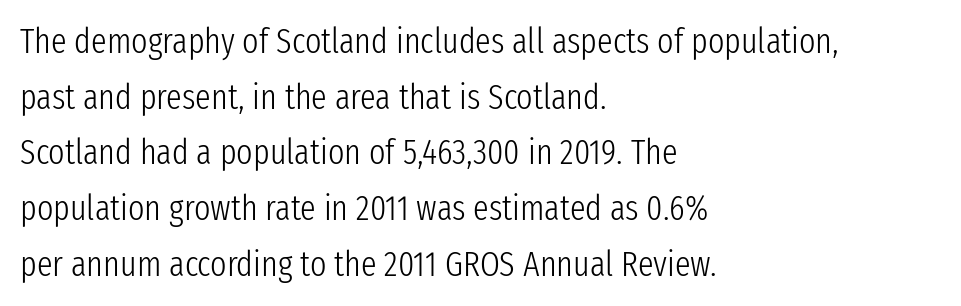
The image shows 35 px light, condensed sans-serif type, upright; set left-aligned, normal line spacing (1.59x), normal letter spacing, not underlined; low stroke contrast and a medium x-height.
